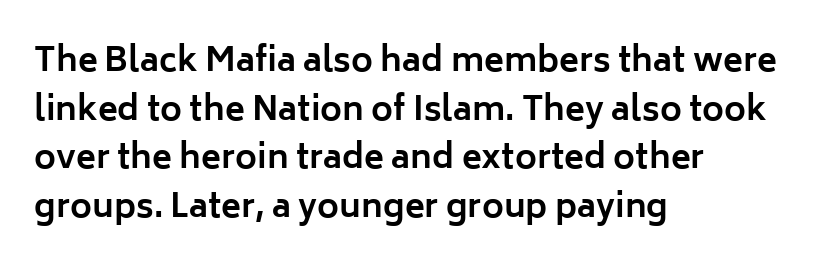
{"serif": "no", "italic": "no", "bold": "yes", "weight": "bold", "width": "normal", "stroke_contrast": "low", "x_height": "medium", "monospaced": "no", "underline": "no", "align": "left", "line_spacing": "normal", "line_spacing_ratio": 1.47, "letter_spacing": "normal", "letter_spacing_em": 0.0, "glyph_px": 33}
